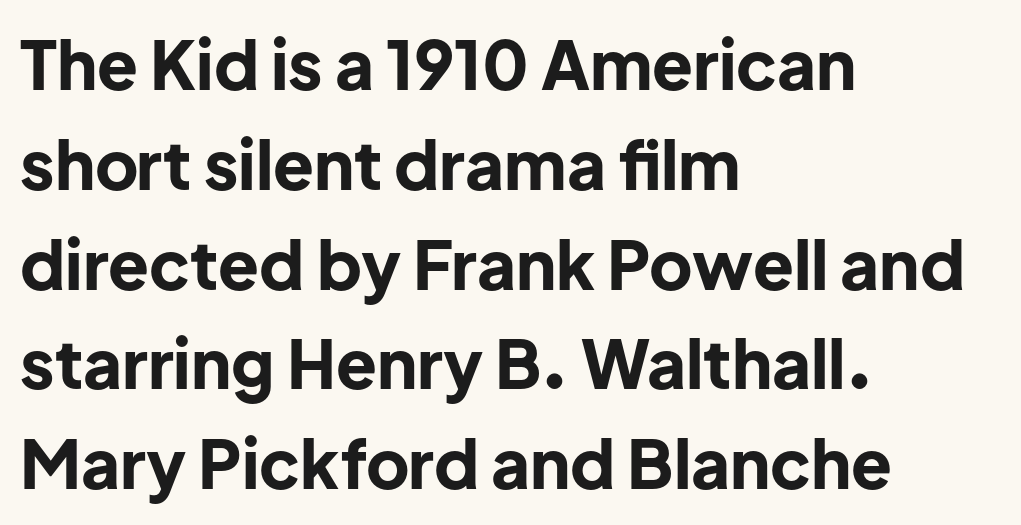
Upright lettering throughout. Note the varied advance widths — an 'i' is clearly narrower than an 'm'. Tracking here is standard; glyphs follow each other at the usual distance. Does the copy run flush right? No — it runs flush left. This is sans-serif lettering, the kind often seen on screens and signage.
